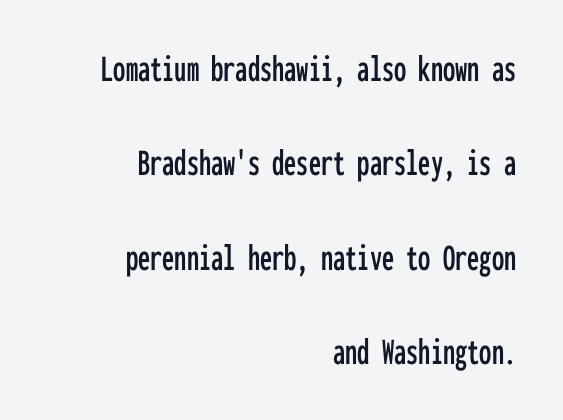
Is this a fixed-width face? Yes — each glyph sits in an identical cell. In terms of leading, this rendering errs on the spacious side. Do the letters lean? They stand straight. Examine the stroke ends and you'll find no serifs. Descenders hang freely into open space. Words appear dense and cohesive because spacing is normal.
